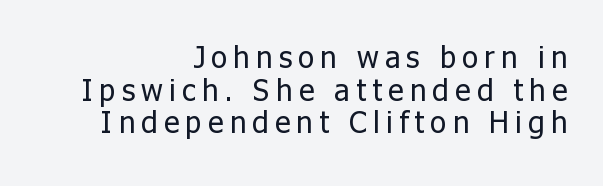
{"serif": "no", "italic": "no", "bold": "no", "weight": "regular", "width": "normal", "stroke_contrast": "low", "x_height": "medium", "monospaced": "no", "underline": "no", "align": "right", "line_spacing": "tight", "line_spacing_ratio": 1.09, "letter_spacing": "wide", "letter_spacing_em": 0.21, "glyph_px": 30}
